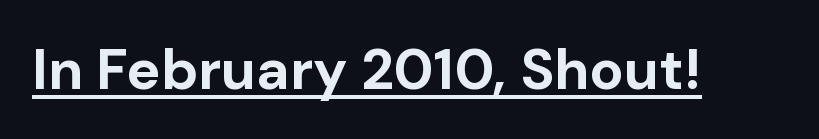
{"serif": "no", "italic": "no", "bold": "yes", "weight": "bold", "width": "normal", "stroke_contrast": "low", "x_height": "medium", "monospaced": "no", "underline": "yes", "letter_spacing": "normal", "letter_spacing_em": 0.0, "glyph_px": 57}
